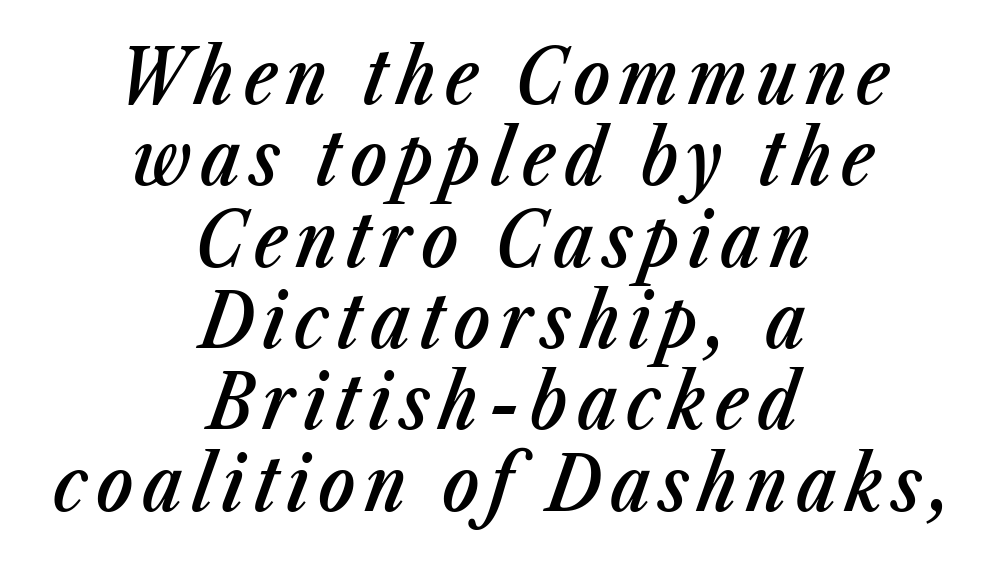
Q: Is the text bold? A: Semi-bold.
Q: Is the text italic (slanted)? A: Yes, it leans right by about 23 degrees.
Q: Is the text underlined? A: No.
Q: How is the paragraph aligned? A: Centered.
Q: Is the spacing between lines tight, normal or loose? A: Tight.
Q: Width (condensed, normal, or wide)? A: Condensed.
Q: Stroke contrast? A: Low.
Q: x-height? A: Medium.
Q: Monospaced? A: No.
